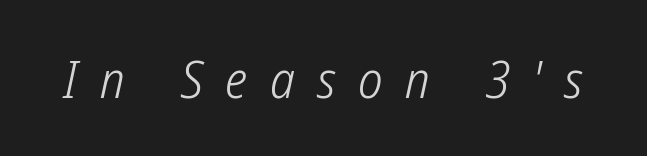
Looks like regular typesetting: each glyph gets only the width it needs. To sum up the face: it is a sans, with no serifs. Substantial extra tracking has been applied to these lines. This reads as an unemphasized weight, regular at the heaviest. Rule under the text: the space is simply empty.
